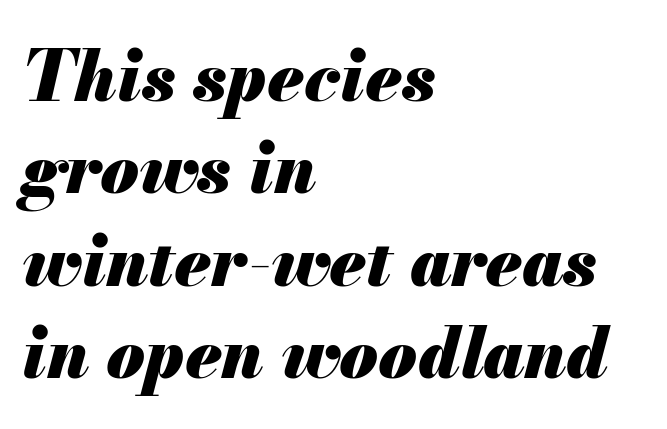
{"italic": "yes", "lean": "right", "slant_degrees": 13, "bold": "yes", "weight": "heavy", "width": "normal", "stroke_contrast": "medium", "x_height": "small", "monospaced": "no", "underline": "no", "align": "left", "line_spacing": "normal", "line_spacing_ratio": 1.32, "letter_spacing": "normal", "letter_spacing_em": 0.0, "glyph_px": 70}
